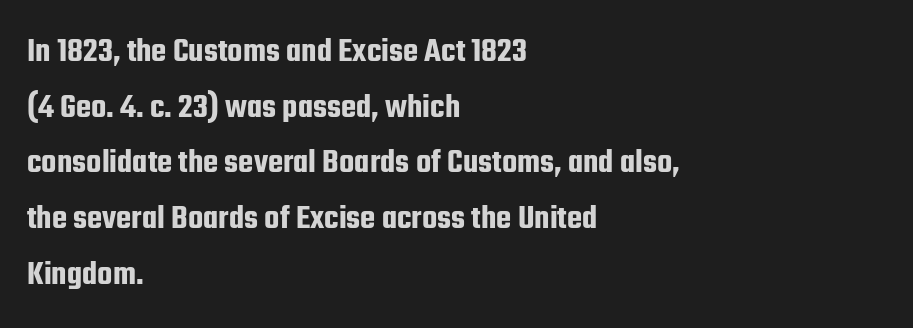
Q: Is the text italic (slanted)? A: No, it is upright.
Q: Is the typeface a serif or a sans-serif typeface? A: Sans-serif.
Q: Is the text underlined? A: No.
Q: How is the paragraph aligned? A: Left-aligned.
Q: Is the spacing between letters normal or unusually wide? A: Normal.
Q: Is the spacing between lines tight, normal or loose? A: Normal.
Q: Width (condensed, normal, or wide)? A: Condensed.
Q: Stroke contrast? A: Low.
Q: x-height? A: Medium.
Q: Monospaced? A: No.
